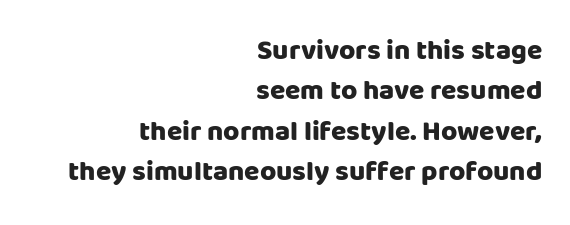
The image shows 28 px heavy sans-serif type, upright; set right-aligned, normal line spacing (1.44x), normal letter spacing, not underlined; low stroke contrast and a large x-height.
